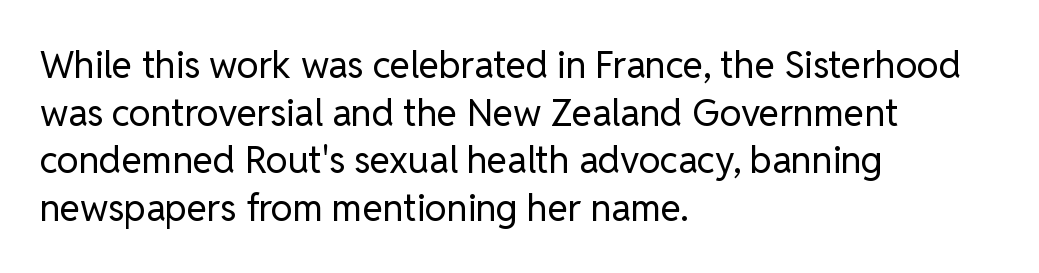
{"serif": "no", "italic": "no", "bold": "no", "weight": "regular", "width": "normal", "stroke_contrast": "low", "x_height": "medium", "monospaced": "no", "underline": "no", "align": "left", "line_spacing": "normal", "line_spacing_ratio": 1.29, "letter_spacing": "normal", "letter_spacing_em": 0.0, "glyph_px": 37}
